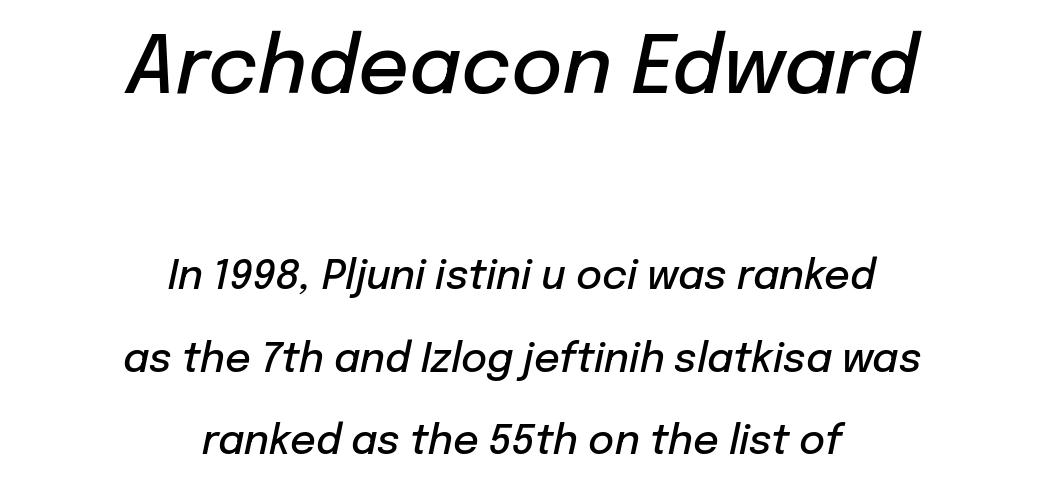
Q: Is the text bold? A: Semi-bold.
Q: Is the text italic (slanted)? A: Yes, it leans right by about 12 degrees.
Q: Is the text underlined? A: No.
Q: How is the paragraph aligned? A: Centered.
Q: Is the spacing between letters normal or unusually wide? A: Normal.
Q: Is the spacing between lines tight, normal or loose? A: Loose.
Q: Which block of text is set in a larger size, the first (top) or the second (bottom)? A: The first (top) one.
Q: Width (condensed, normal, or wide)? A: Normal.
Q: Stroke contrast? A: Low.
Q: x-height? A: Medium.
Q: Monospaced? A: No.
